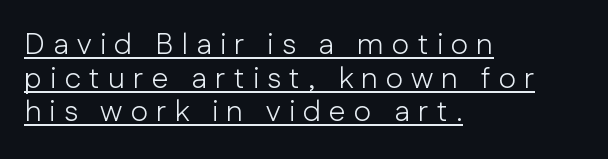
The image shows 30 px light sans-serif type, upright; set left-aligned, tight line spacing (1.12x), unusually wide letter spacing (+0.27 em), underlined; low stroke contrast and a medium x-height.
